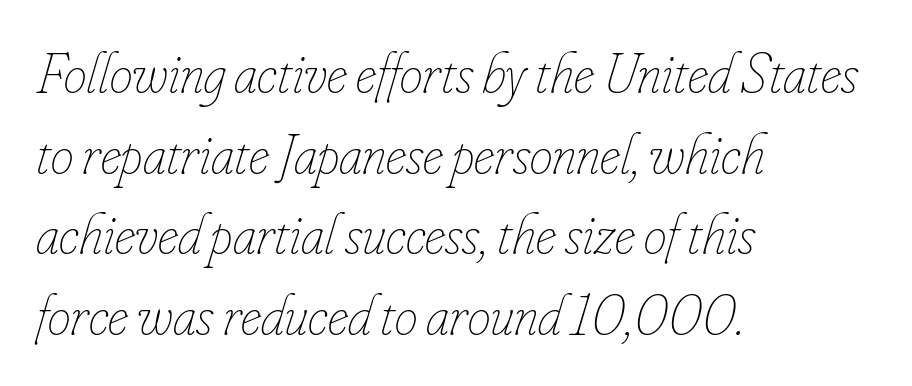
The image shows 58 px thin, condensed type, italic (leaning right); set left-aligned, normal line spacing (1.39x), normal letter spacing, not underlined; low stroke contrast and a small x-height.
